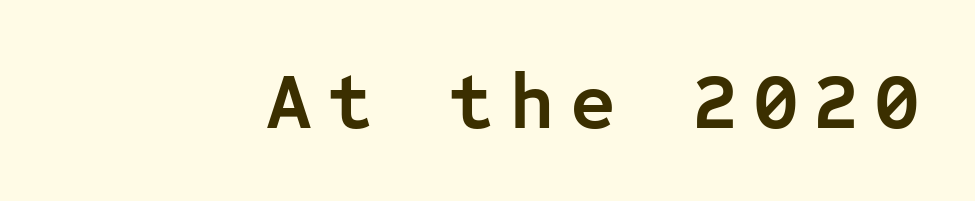
{"serif": "no", "italic": "no", "bold": "yes", "weight": "semibold", "width": "normal", "stroke_contrast": "low", "x_height": "medium", "monospaced": "yes", "underline": "no", "glyph_px": 79}
